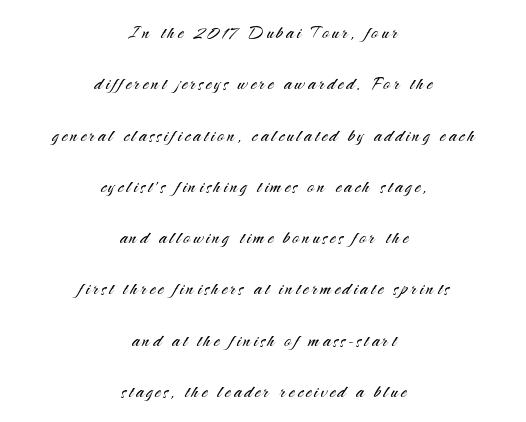
This reads as an unemphasized weight, regular at the heaviest. Descenders hang freely into open space. Leading is clearly above the norm, producing a sparse column. These lines stack symmetrically, like a column narrowing and widening about its center.
